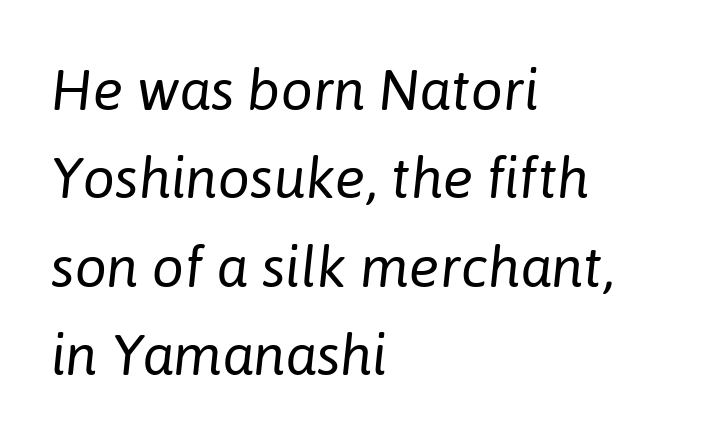
This block has exactly the height ordinary leading produces. Think of a printed novel: that variable character pitch is what you see here. The strokes are not fattened; the text isn't bold. The compositor pushed each line to the left boundary. This rendering features lettering with no underline.
